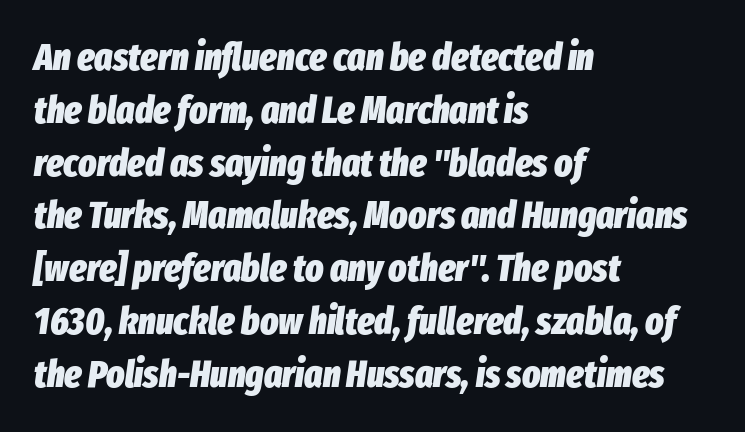
The rendering uses natural spacing where letterforms have individual widths. The rendering uses a moderate line-height, typical for paragraphs. The ragged edge is on the right, which tells us the setting is flush left. Decoration check: the copy has no underline. The gaps between neighbouring characters are ordinary and unremarkable.
